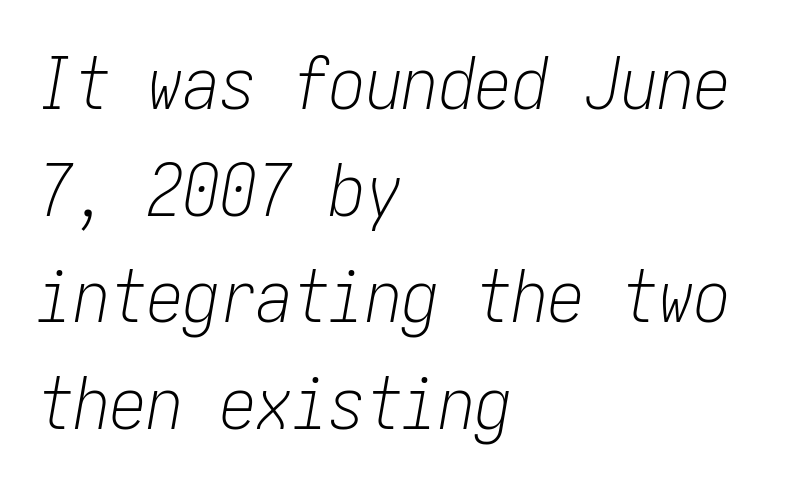
The image shows 73 px light, condensed type, italic (leaning right); set left-aligned, normal line spacing (1.46x), normal letter spacing, not underlined; low stroke contrast and a medium x-height.
